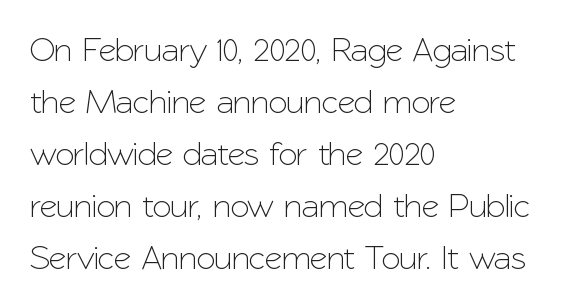
The rendering uses a moderate line-height, typical for paragraphs. A bare baseline throughout the passage. Classification — sans serif. Words appear dense and cohesive because spacing is normal. Reading down the block, your eye returns to a fixed left position each line.
